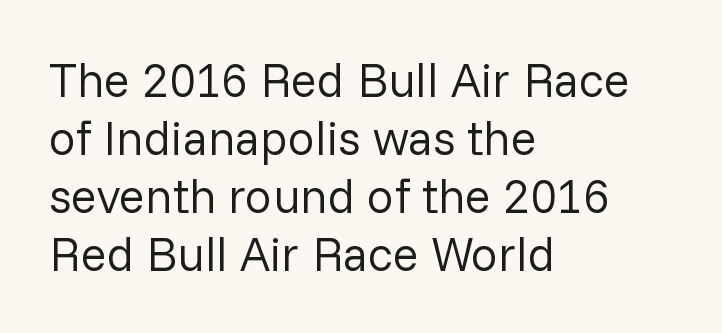
{"serif": "no", "italic": "no", "bold": "no", "weight": "regular", "width": "normal", "stroke_contrast": "low", "x_height": "medium", "monospaced": "no", "underline": "no", "align": "left", "line_spacing_ratio": 1.21, "letter_spacing": "normal", "letter_spacing_em": 0.0, "glyph_px": 48}
